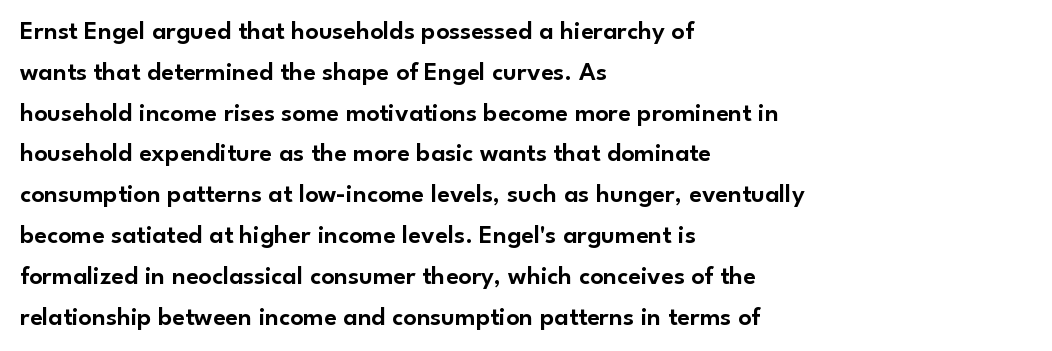
The image shows 26 px text type, upright; set left-aligned, normal line spacing (1.57x), normal letter spacing, not underlined.
